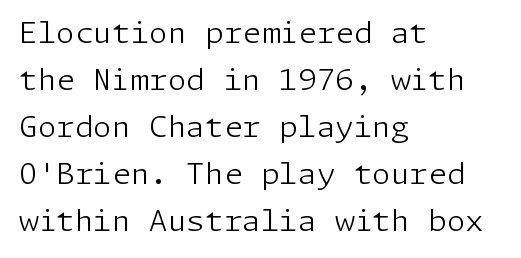
The image shows 30 px light sans-serif type, upright; set left-aligned, normal line spacing (1.57x), normal letter spacing, not underlined; low stroke contrast and a medium x-height.
